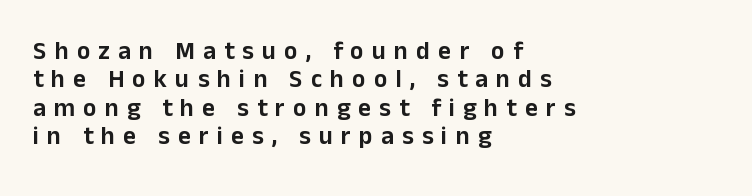
The image shows 25 px text type, upright; set left-aligned, tight line spacing (1.14x), unusually wide letter spacing (+0.33 em), not underlined.
